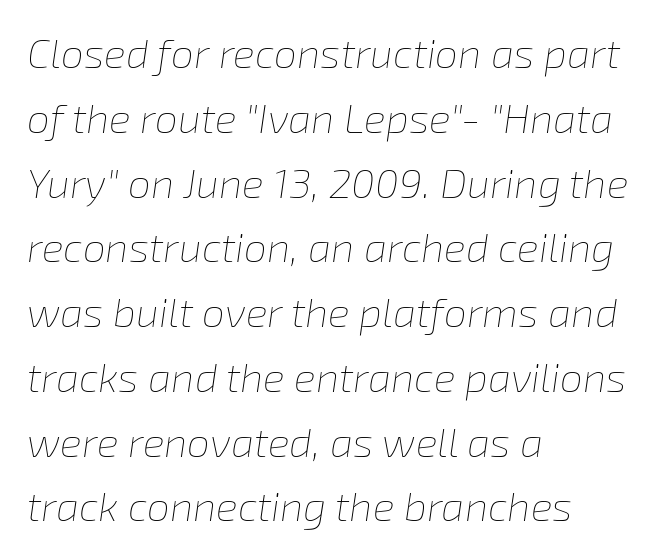
Q: Is the text bold? A: No.
Q: Is the text italic (slanted)? A: Yes, it leans right by about 8 degrees.
Q: Is the text underlined? A: No.
Q: How is the paragraph aligned? A: Left-aligned.
Q: Is the spacing between letters normal or unusually wide? A: Normal.
Q: Is the spacing between lines tight, normal or loose? A: Normal.
Q: Width (condensed, normal, or wide)? A: Normal.
Q: Stroke contrast? A: Low.
Q: x-height? A: Medium.
Q: Monospaced? A: No.
